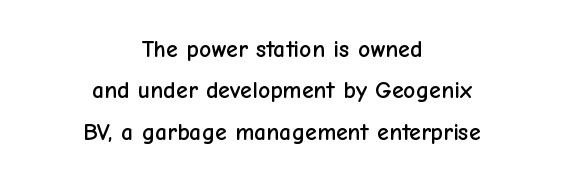
Q: Is the text italic (slanted)? A: No, it is upright.
Q: Is the text underlined? A: No.
Q: How is the paragraph aligned? A: Centered.
Q: Is the spacing between letters normal or unusually wide? A: Normal.
